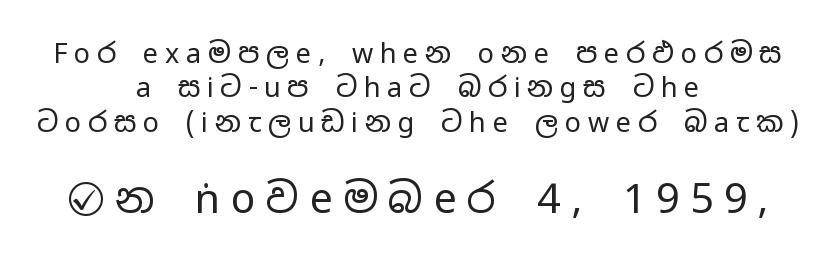
The letters carry no serifs — their stems end cleanly without finishing strokes. Regular leading. The rendering inserts visible extra space after every character. The letters stand straight up with perfectly vertical stems. The area under the type is left untouched.
